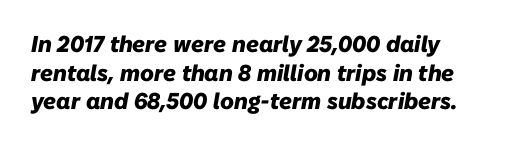
The passage shown has conventional tracking throughout. The area under the type is left untouched. Compared with an ordinary text face, these strokes are far heavier — a full bold. When letters slant like this, we call the style italic.
